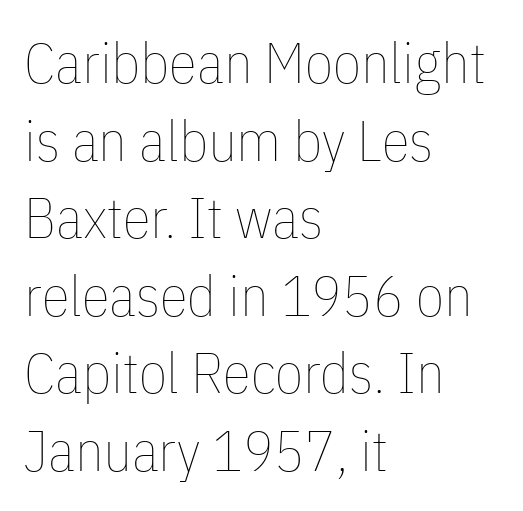
{"italic": "no", "bold": "no", "weight": "thin", "width": "condensed", "stroke_contrast": "low", "x_height": "medium", "monospaced": "no", "underline": "no", "align": "left", "line_spacing": "normal", "line_spacing_ratio": 1.36, "letter_spacing": "normal", "letter_spacing_em": 0.0, "glyph_px": 57}
